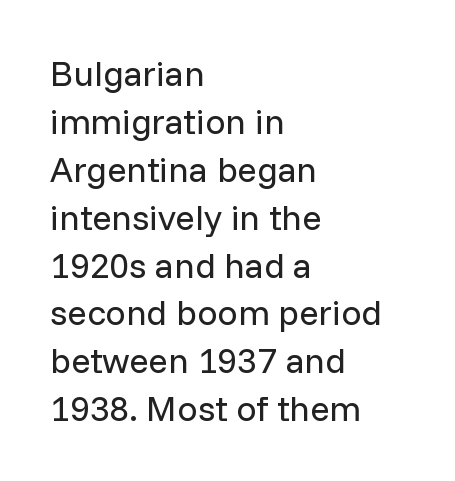
Lines of text with bare space underneath. Here the designer chose a conventional face with non-uniform glyph widths. This sample is left-justified, so line endings fall wherever the words run out. Unlike a traditional serif, this face leaves its strokes unadorned. The cut favours lightness, reaching ordinary text weight at its darkest. Rendered with straight, roman letterforms.
